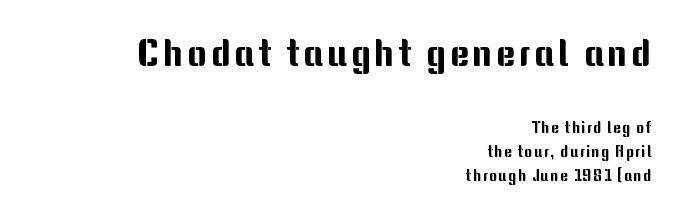
What's the leading like? Ordinary, nothing unusual. The initial chunk of copy outweighs the following chunk in type size. You can tell from the bare stems that sans-serif type was used. Think of a printed novel: that variable character pitch is what you see here.
